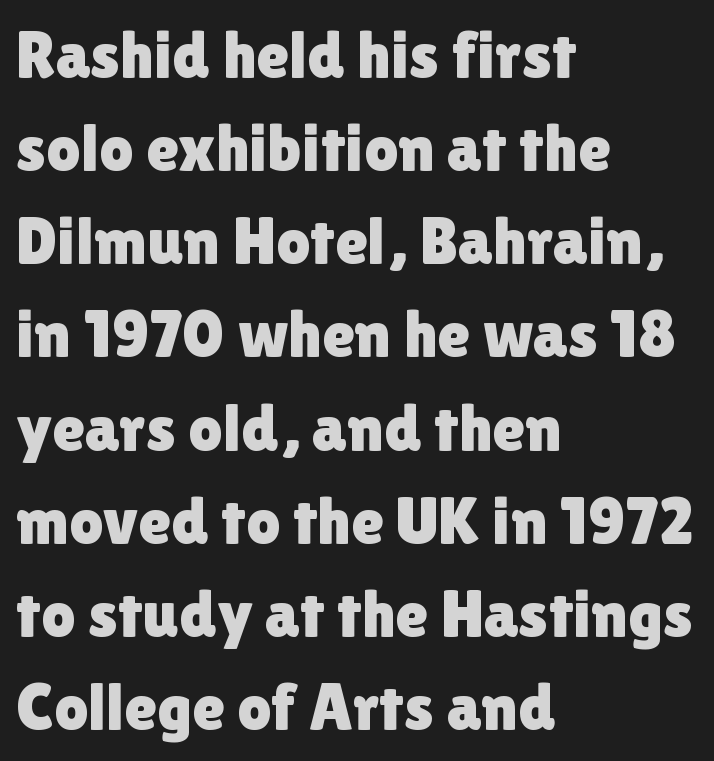
Horizontal bands of white between lines are of average thickness. The space directly below the letters is spotless. Compared with a centered layout, this one pins lines to the left instead. Does extra space separate the letters? No, they use regular spacing. The face used here is a sans, in the tradition of grotesques and geometrics. Varying glyph widths throughout — classic text-font behaviour.
